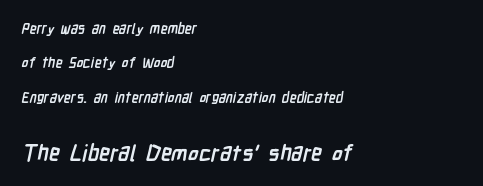
Spacing between characters is what you'd get straight out of the box. Unmarked baselines from the first word to the last. The rendering anchors every line to the left-hand side. Emphasis by weight is at full strength: bold. How would I describe the line gaps? Wide and relaxed. Character size in the trailing block exceeds that of the leading block.
